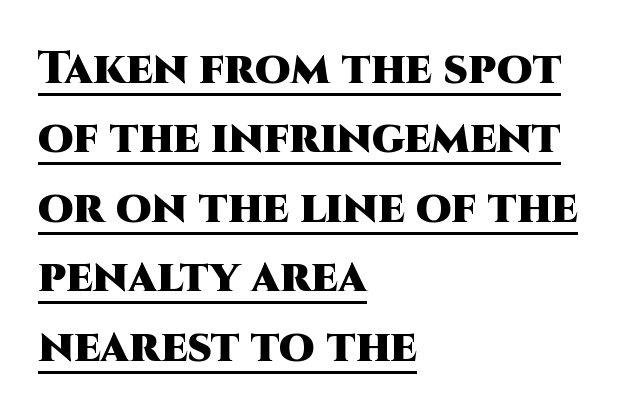
The image shows 46 px heavy sans-serif type, upright; set left-aligned, normal line spacing (1.51x), normal letter spacing, underlined; high stroke contrast and a large x-height.
